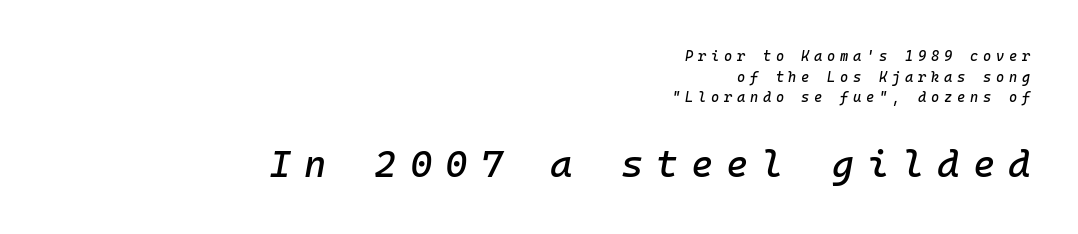
Q: Is the text italic (slanted)? A: Yes, it leans right by about 10 degrees.
Q: Is the text underlined? A: No.
Q: How is the paragraph aligned? A: Right-aligned.
Q: Is the spacing between letters normal or unusually wide? A: Unusually wide.
Q: Is the spacing between lines tight, normal or loose? A: Normal.
Q: Which block of text is set in a larger size, the first (top) or the second (bottom)? A: The second (bottom) one.
Q: Width (condensed, normal, or wide)? A: Normal.
Q: Stroke contrast? A: Low.
Q: x-height? A: Medium.
Q: Monospaced? A: Yes.
